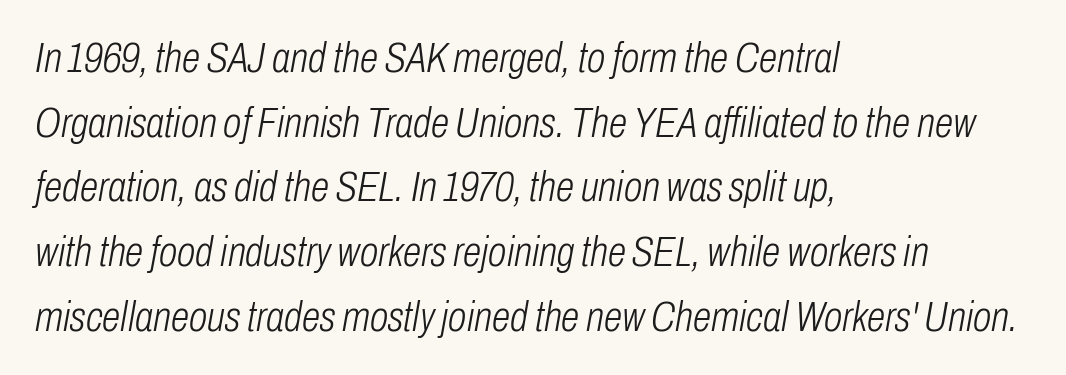
{"italic": "yes", "lean": "right", "slant_degrees": 10, "bold": "no", "weight": "light", "width": "condensed", "stroke_contrast": "low", "x_height": "medium", "monospaced": "no", "underline": "no", "align": "left", "line_spacing": "normal", "line_spacing_ratio": 1.54, "letter_spacing": "normal", "letter_spacing_em": 0.0, "glyph_px": 42}
